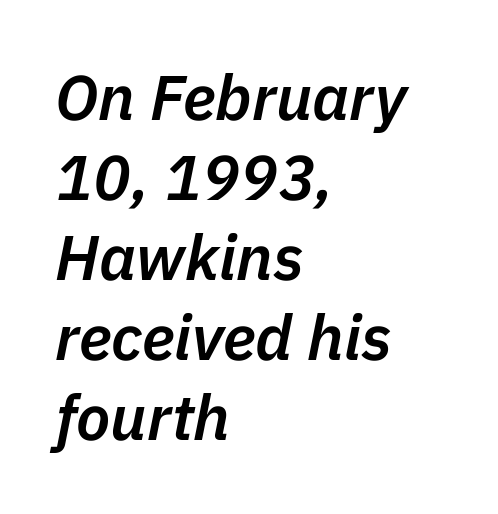
The image shows 63 px semibold type, italic (leaning right); set left-aligned, normal line spacing (1.27x), normal letter spacing, not underlined; low stroke contrast and a medium x-height.
